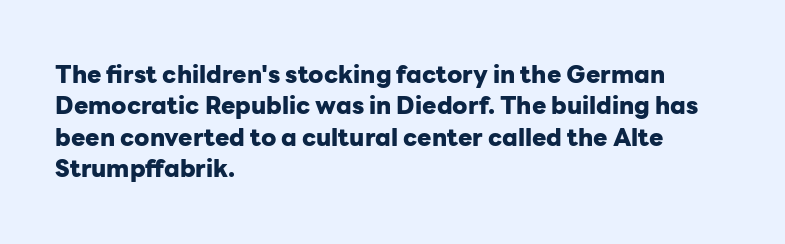
{"italic": "no", "bold": "yes", "underline": "no", "align": "left", "line_spacing": "normal", "line_spacing_ratio": 1.31, "letter_spacing": "normal", "letter_spacing_em": 0.0, "glyph_px": 24}
